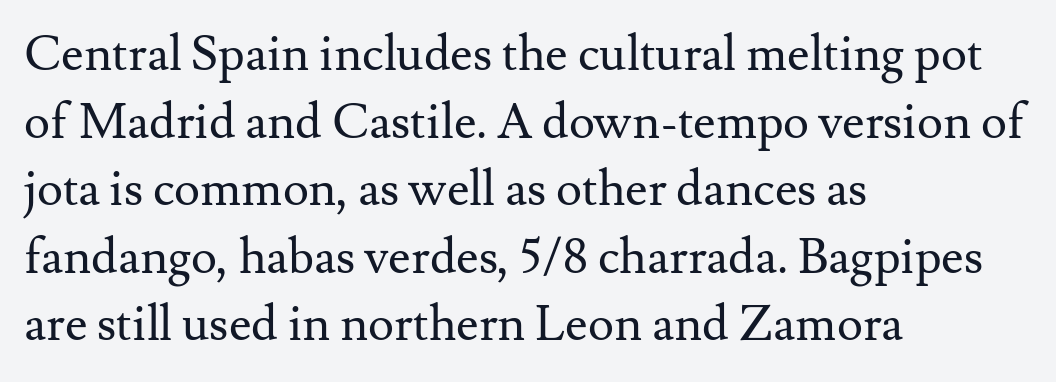
{"serif": "yes", "italic": "no", "bold": "no", "weight": "regular", "width": "normal", "stroke_contrast": "medium", "x_height": "small", "monospaced": "no", "underline": "no", "align": "left", "line_spacing": "normal", "line_spacing_ratio": 1.38, "letter_spacing": "normal", "letter_spacing_em": 0.0, "glyph_px": 49}
